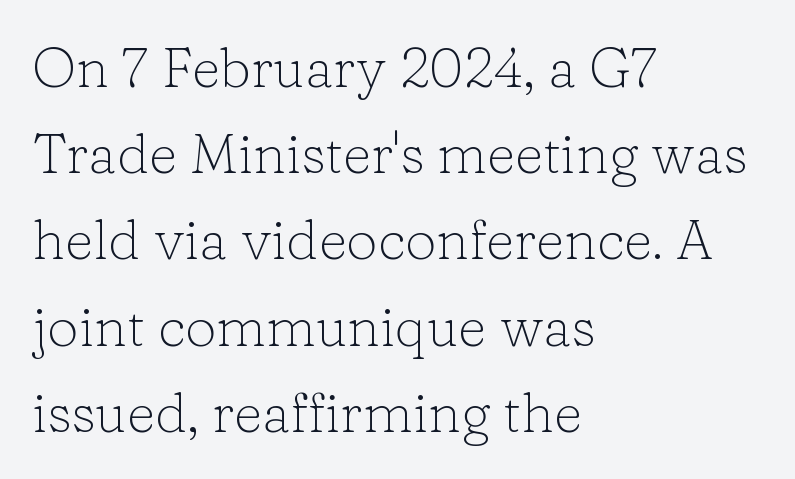
{"serif": "yes", "italic": "no", "bold": "no", "weight": "light", "width": "normal", "stroke_contrast": "low", "x_height": "medium", "monospaced": "no", "underline": "no", "align": "left", "line_spacing": "normal", "line_spacing_ratio": 1.54, "letter_spacing": "normal", "letter_spacing_em": 0.0, "glyph_px": 56}
